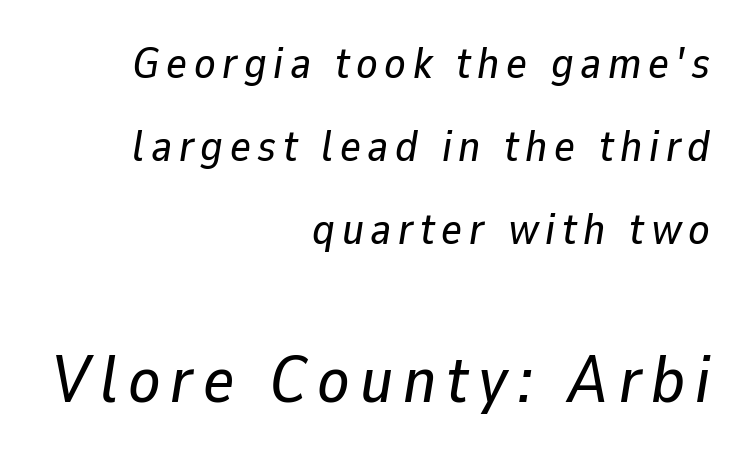
A typesetter would call this proportional, since set widths differ per character. Alignment: flush right. Descenders are the only things crossing below the line. Every character sits at an angle, as italics do. Bigger letters appear in the bottom chunk; the top chunk is reduced.
